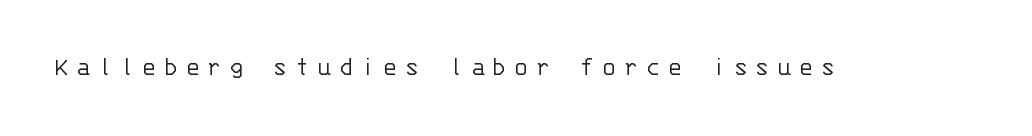
Underline: absent. Nope, not italic — everything's standing straight. Weight: in the light-to-regular range. The line texture is sparse and dotted thanks to wide tracking.
